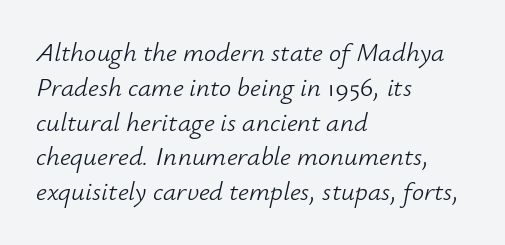
{"italic": "yes", "lean": "right", "slant_degrees": 12, "bold": "no", "underline": "no", "align": "left", "line_spacing": "normal", "line_spacing_ratio": 1.29, "letter_spacing": "normal", "letter_spacing_em": 0.0, "glyph_px": 27}
